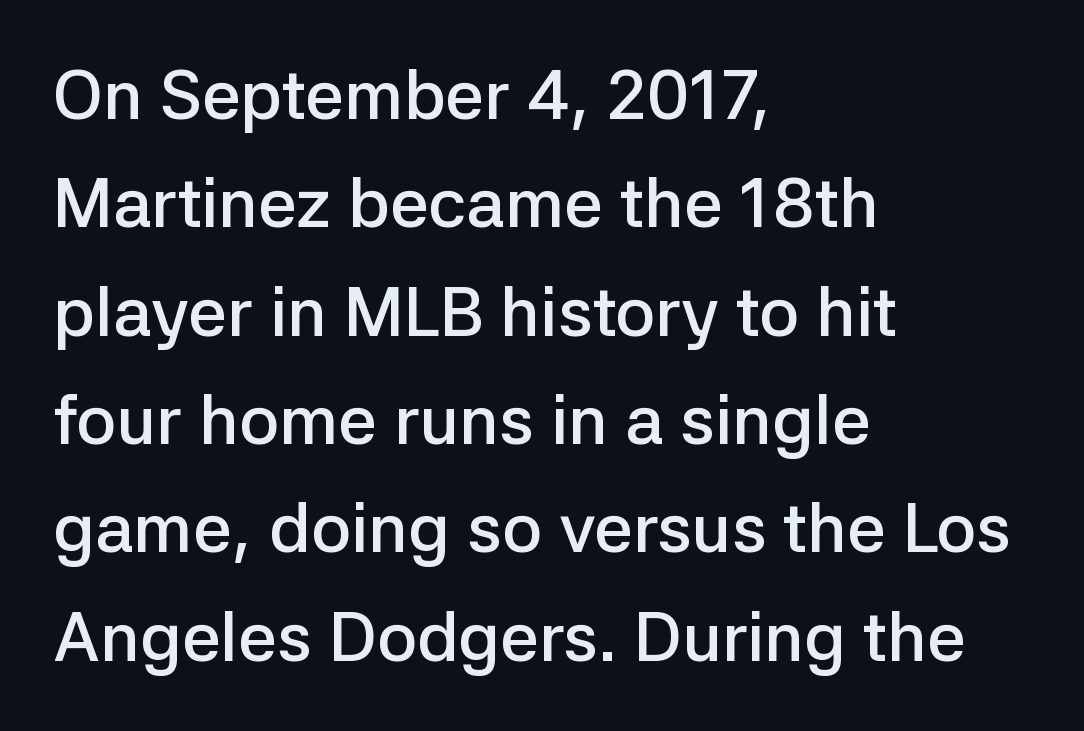
{"serif": "no", "italic": "no", "bold": "semi", "weight": "semibold", "width": "normal", "stroke_contrast": "low", "x_height": "medium", "monospaced": "no", "underline": "no", "align": "left", "line_spacing": "normal", "line_spacing_ratio": 1.57, "letter_spacing": "normal", "letter_spacing_em": 0.0, "glyph_px": 69}
